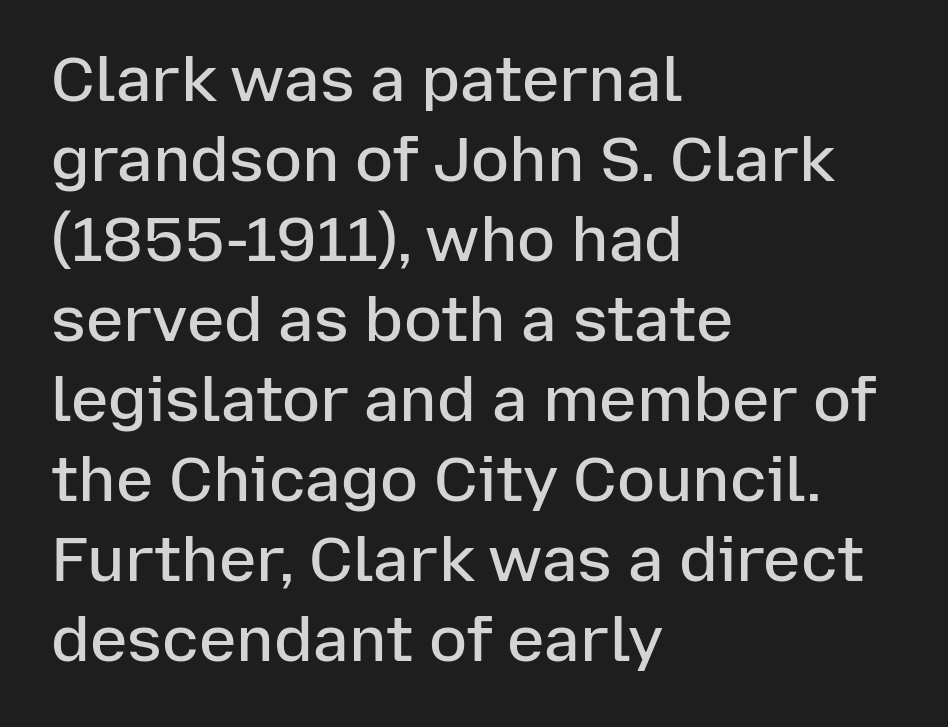
Regarding leading, the lines here are spaced in the standard way. Just letters on the line, the space beneath them empty. Varying glyph widths throughout — classic text-font behaviour. Standard letterfit; no display-style spreading of the glyphs. Students, this is semibold: more ink than regular, less than bold. Layout note: lines flush left.
